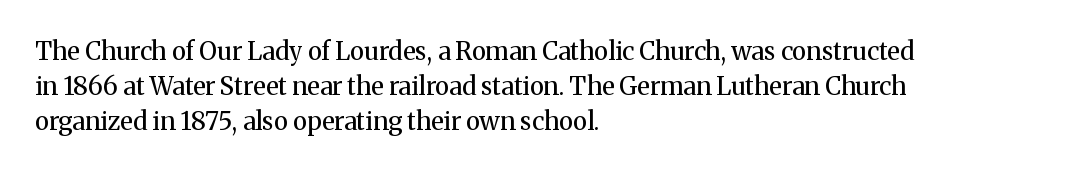
{"italic": "no", "bold": "no", "underline": "no", "align": "left", "line_spacing": "normal", "line_spacing_ratio": 1.4, "letter_spacing": "normal", "letter_spacing_em": 0.0, "glyph_px": 25}
